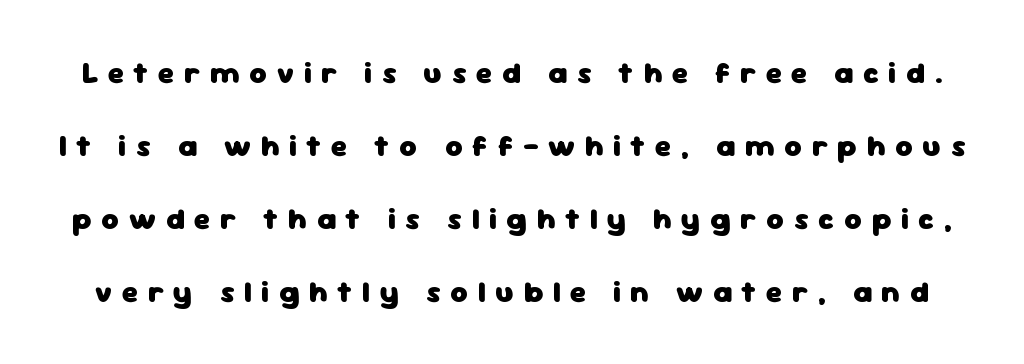
Q: Is the text bold? A: Yes.
Q: Is the text italic (slanted)? A: No, it is upright.
Q: Is the typeface a serif or a sans-serif typeface? A: Sans-serif.
Q: Is the text underlined? A: No.
Q: Is the spacing between letters normal or unusually wide? A: Unusually wide.
Q: Is the spacing between lines tight, normal or loose? A: Loose.
Q: Width (condensed, normal, or wide)? A: Normal.
Q: Stroke contrast? A: Low.
Q: x-height? A: Medium.
Q: Monospaced? A: No.
